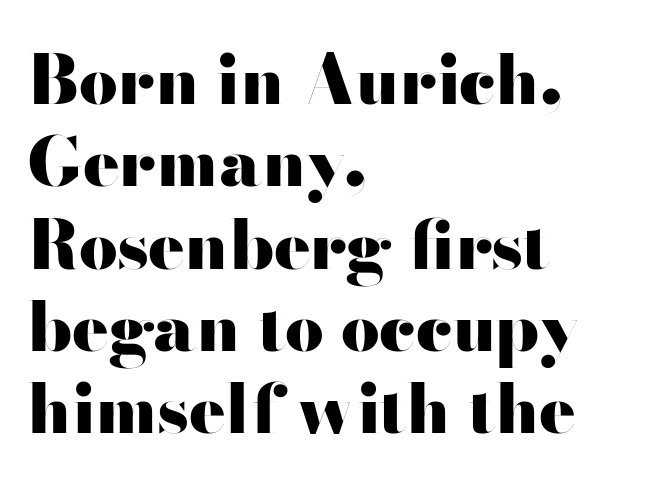
Chunky letters — that's bold for sure. Unlike a traditional serif, this face leaves its strokes unadorned. Varying glyph widths throughout — classic text-font behaviour. Has an underline been added? It has not. How are the letters spaced? Ordinarily, with no added tracking.
